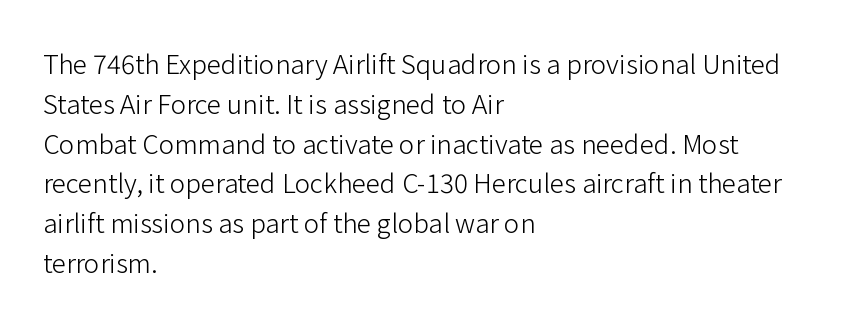
The image shows 26 px text type, upright; set left-aligned, normal line spacing (1.53x), normal letter spacing, not underlined.
